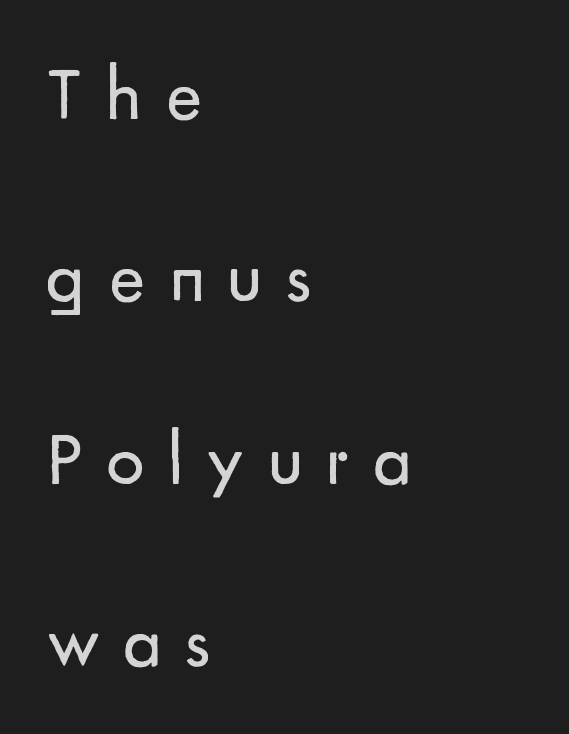
{"serif": "no", "italic": "no", "bold": "no", "weight": "regular", "width": "normal", "stroke_contrast": "low", "x_height": "small", "monospaced": "no", "underline": "no", "align": "left", "line_spacing": "loose", "line_spacing_ratio": 2.4, "letter_spacing": "wide", "letter_spacing_em": 0.31, "glyph_px": 76}
